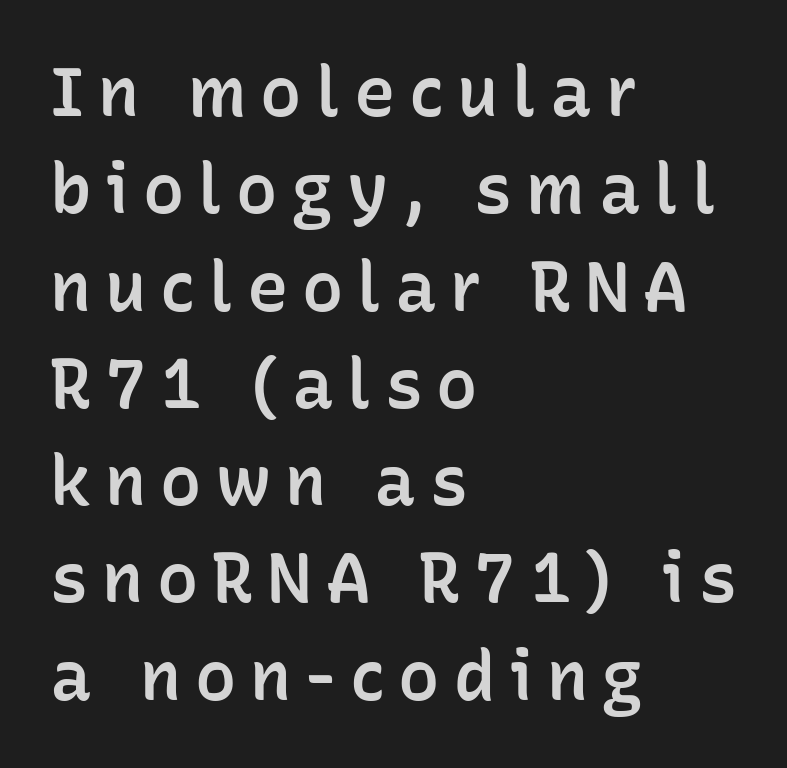
{"serif": "no", "italic": "no", "bold": "semi", "weight": "semibold", "width": "normal", "stroke_contrast": "low", "x_height": "medium", "monospaced": "no", "underline": "no", "align": "left", "line_spacing": "normal", "line_spacing_ratio": 1.41, "letter_spacing": "wide", "letter_spacing_em": 0.2, "glyph_px": 69}
